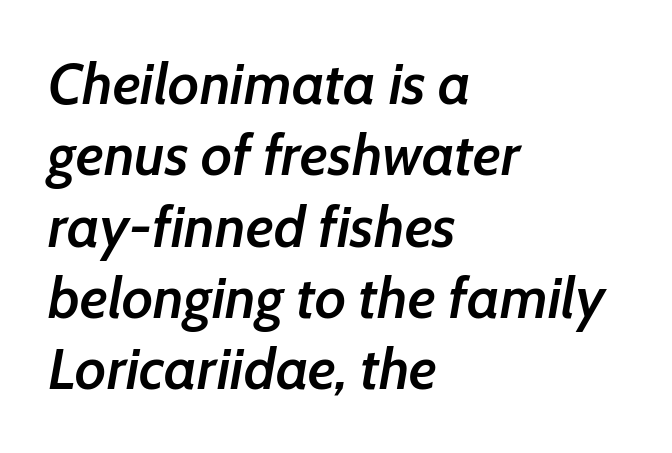
The image shows 58 px semibold type, italic (leaning right); set left-aligned, line spacing 1.23x, normal letter spacing, not underlined; low stroke contrast and a medium x-height.
